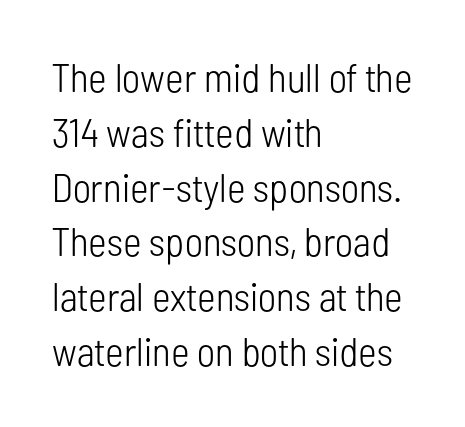
Look at the tracking — it's just the regular setting, nothing added. The rendering uses natural spacing where letterforms have individual widths. Stroke thickness stays within the range of a standard reading face or lighter. Where is the straight margin? On the left. Check under the words: just untouched page.
